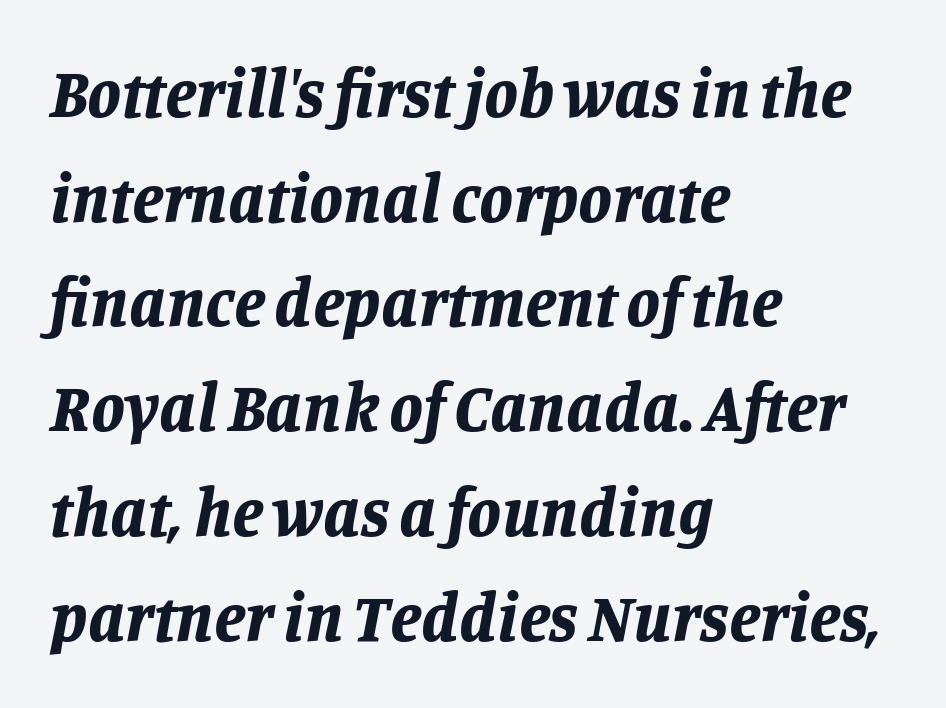
Q: Is the text bold? A: Yes.
Q: Is the text italic (slanted)? A: Yes, it leans right by about 11 degrees.
Q: Is the text underlined? A: No.
Q: How is the paragraph aligned? A: Left-aligned.
Q: Is the spacing between letters normal or unusually wide? A: Normal.
Q: Is the spacing between lines tight, normal or loose? A: Normal.
Q: Width (condensed, normal, or wide)? A: Normal.
Q: Stroke contrast? A: Low.
Q: x-height? A: Large.
Q: Monospaced? A: No.
